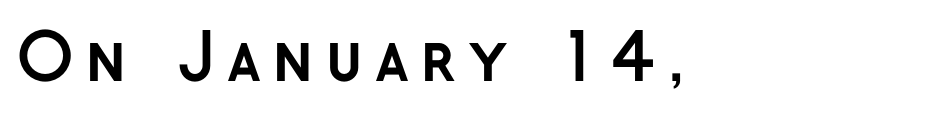
{"serif": "no", "italic": "no", "bold": "yes", "weight": "semibold", "width": "normal", "stroke_contrast": "low", "x_height": "medium", "monospaced": "no", "underline": "no", "align": "left", "glyph_px": 64}
